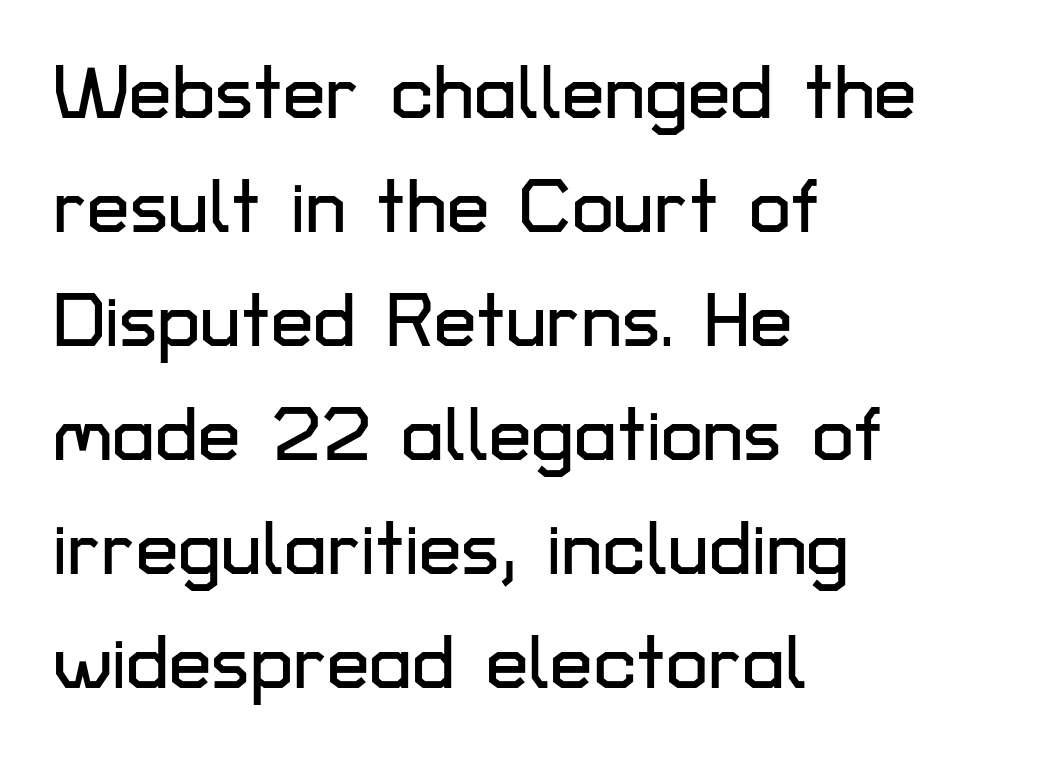
These lines are rendered in a variable-pitch font. Compared with typical paragraphs, the rows here are spaced about the same. Nobody drew a line under any word here. You can tell it's not italic because the verticals are truly vertical.
